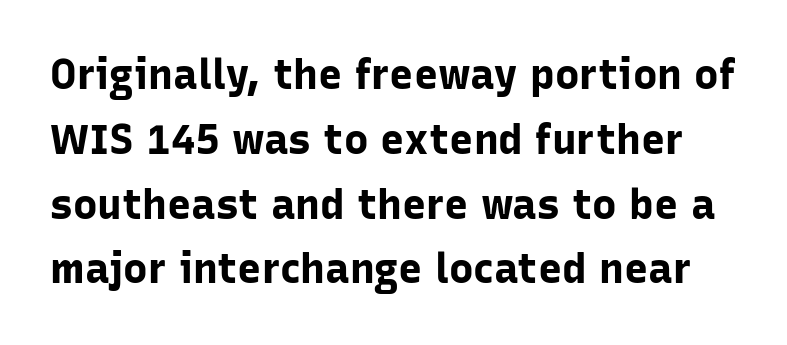
Q: Is the text bold? A: Yes.
Q: Is the text italic (slanted)? A: No, it is upright.
Q: Is the typeface a serif or a sans-serif typeface? A: Sans-serif.
Q: Is the text underlined? A: No.
Q: Is the spacing between letters normal or unusually wide? A: Normal.
Q: Is the spacing between lines tight, normal or loose? A: Normal.
Q: Width (condensed, normal, or wide)? A: Normal.
Q: Stroke contrast? A: Low.
Q: x-height? A: Medium.
Q: Monospaced? A: No.
